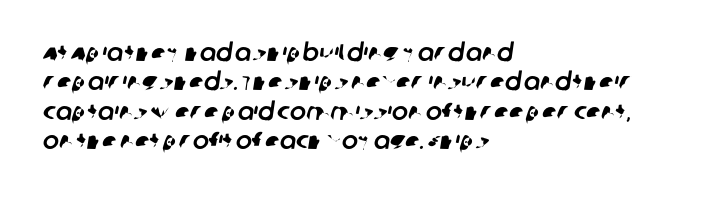
Q: Is the text underlined? A: No.
Q: How is the paragraph aligned? A: Left-aligned.
Q: Is the spacing between letters normal or unusually wide? A: Normal.
